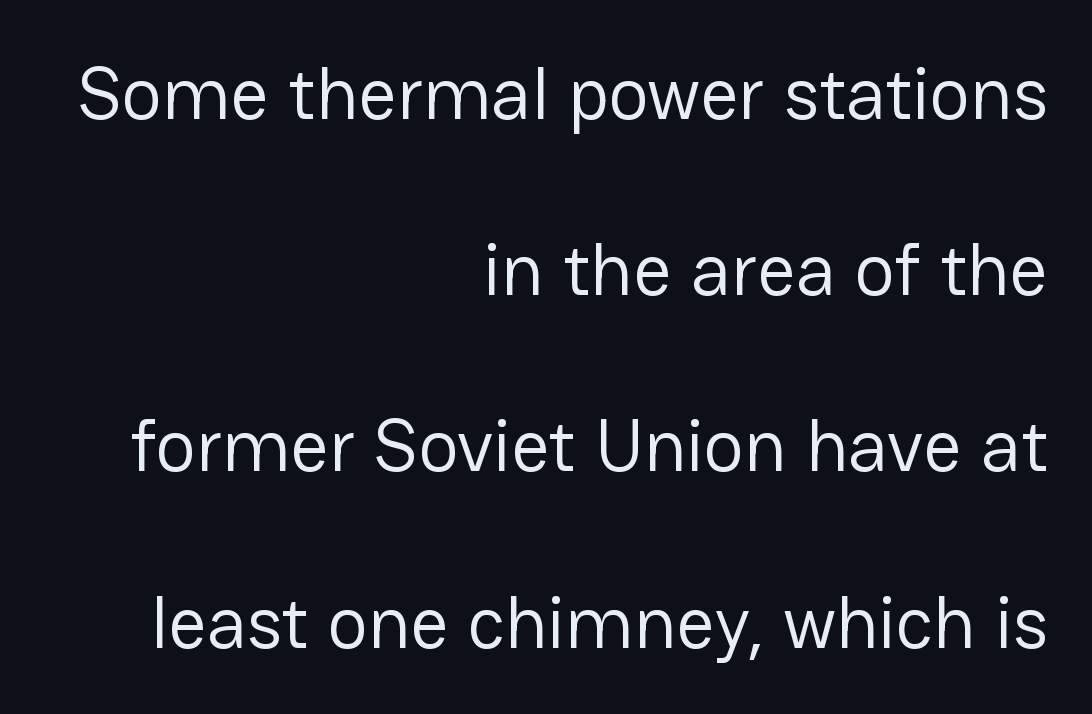
{"serif": "no", "italic": "no", "bold": "no", "weight": "regular", "width": "normal", "stroke_contrast": "low", "x_height": "medium", "monospaced": "no", "underline": "no", "align": "right", "line_spacing": "loose", "line_spacing_ratio": 2.35, "letter_spacing": "normal", "letter_spacing_em": 0.0, "glyph_px": 75}
